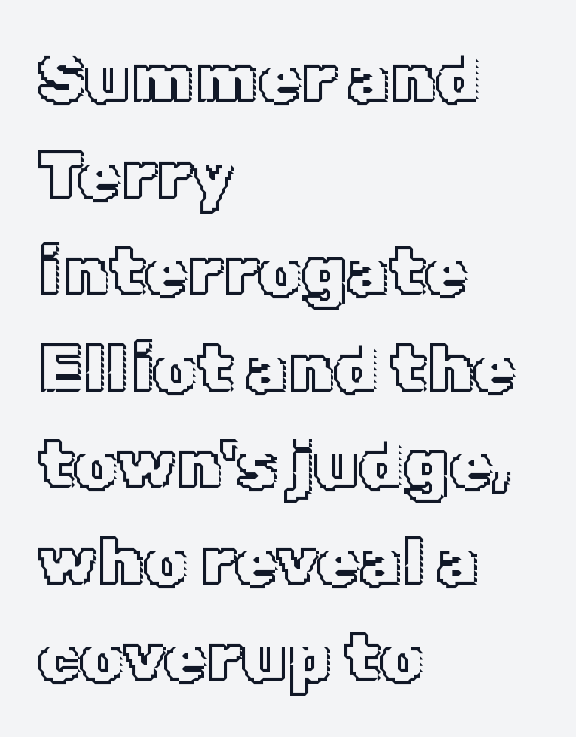
The setting favours the left margin, as ordinary paragraphs usually do. Quick note: underline off. It's the straight-up-and-down kind of type. The lines sit at an ordinary, default distance from one another.
